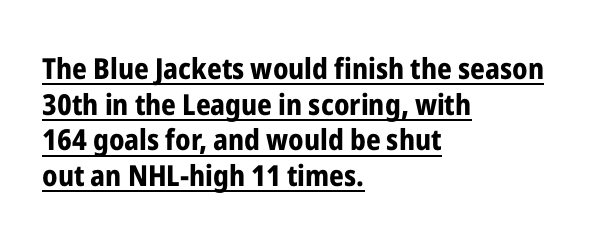
Q: Is the text bold? A: Yes.
Q: Is the text italic (slanted)? A: No, it is upright.
Q: Is the typeface a serif or a sans-serif typeface? A: Sans-serif.
Q: Is the text underlined? A: Yes.
Q: How is the paragraph aligned? A: Left-aligned.
Q: Is the spacing between letters normal or unusually wide? A: Normal.
Q: Width (condensed, normal, or wide)? A: Condensed.
Q: Stroke contrast? A: Low.
Q: x-height? A: Medium.
Q: Monospaced? A: No.
